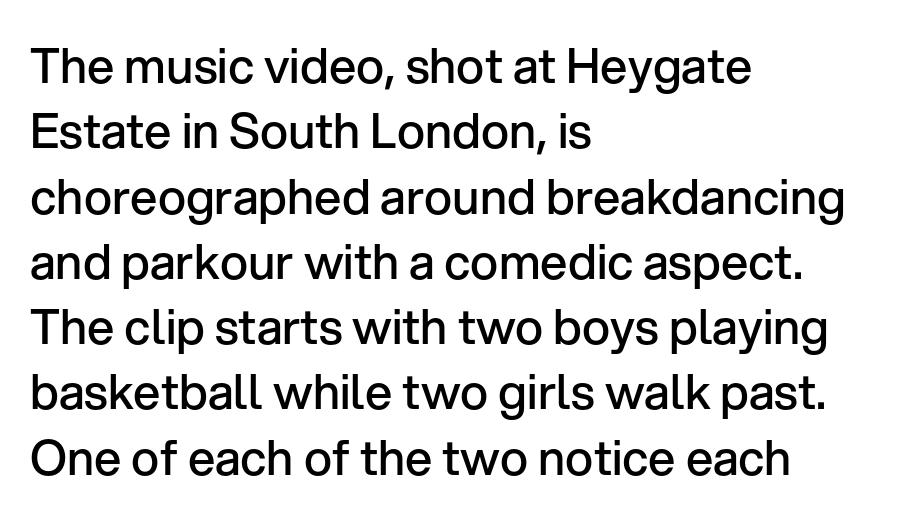
How are the letters spaced? Ordinarily, with no added tracking. It's the straight-up-and-down kind of type. Spacing verdict: proportional, widths tailored to each character. Bare-footed words on every line. These lines are set flush left with a ragged right edge.
